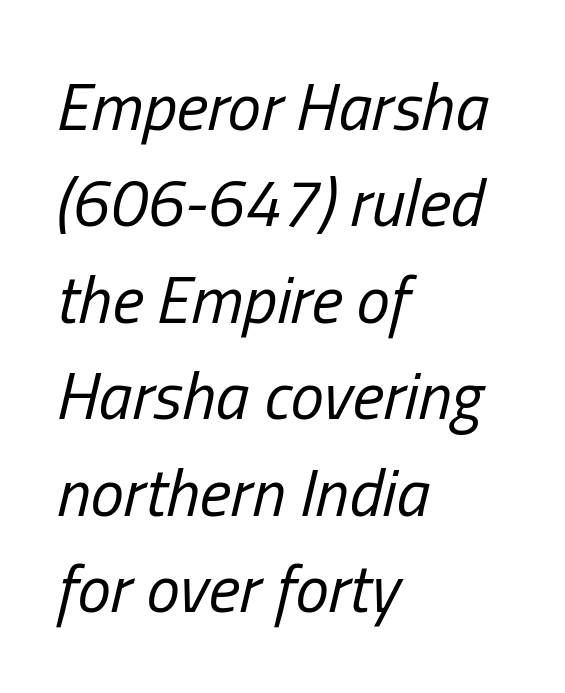
Weight class: somewhere from thin through regular. An italicized treatment has been applied to the whole sample. The face used here is rendered with its standard letterfit. The string is rendered with underlining switched off.
